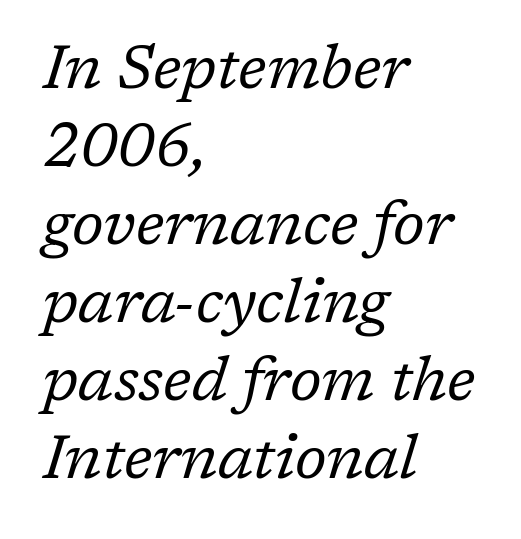
{"serif": "yes", "italic": "yes", "lean": "right", "slant_degrees": 17, "bold": "no", "weight": "regular", "width": "normal", "stroke_contrast": "low", "x_height": "medium", "monospaced": "no", "underline": "no", "align": "left", "line_spacing": "normal", "line_spacing_ratio": 1.28, "letter_spacing": "normal", "letter_spacing_em": 0.0, "glyph_px": 61}
